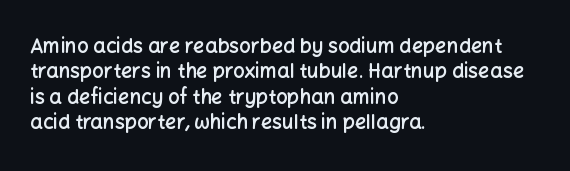
The image shows 20 px text type, upright; set left-aligned, normal line spacing (1.27x), normal letter spacing, not underlined.
